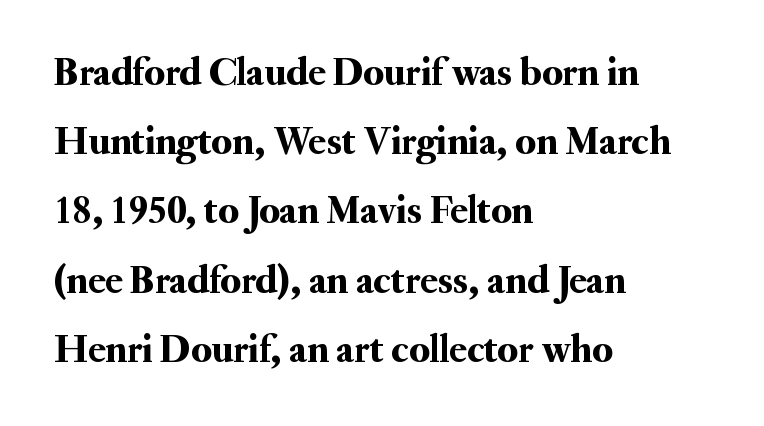
In terms of letterspacing, this is plain default setting. Looks like regular typesetting: each glyph gets only the width it needs. Each line starts at the same left margin while the right side varies. The space beneath each line is pristine and unruled.
